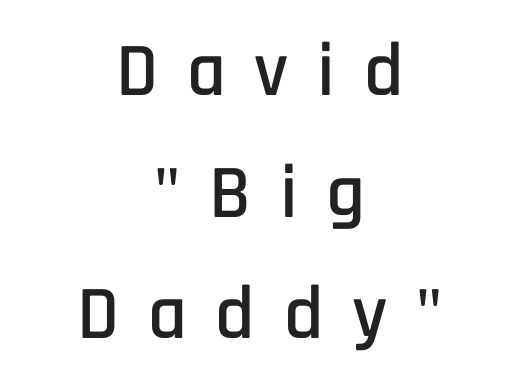
The image shows 76 px condensed sans-serif type, upright; set centered, normal line spacing (1.6x), unusually wide letter spacing (+0.38 em), not underlined; low stroke contrast and a large x-height.
